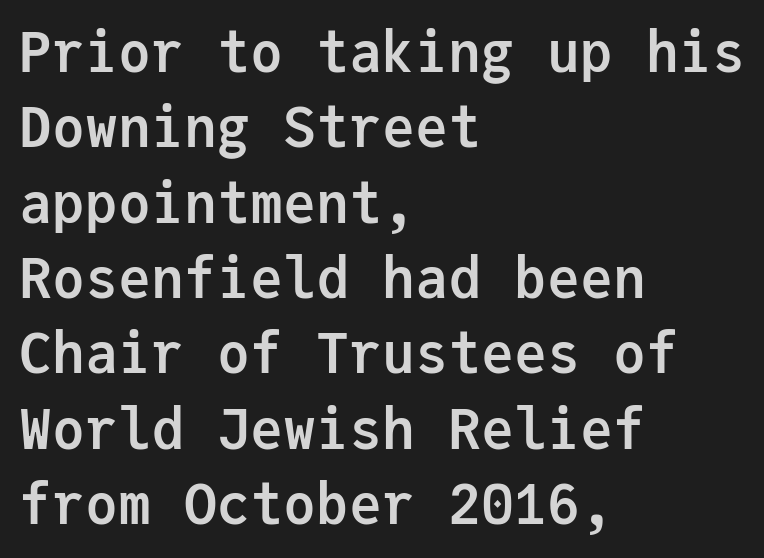
Q: Is the text bold? A: Yes.
Q: Is the text italic (slanted)? A: No, it is upright.
Q: Is the typeface a serif or a sans-serif typeface? A: Sans-serif.
Q: Is the text underlined? A: No.
Q: How is the paragraph aligned? A: Left-aligned.
Q: Is the spacing between letters normal or unusually wide? A: Normal.
Q: Is the spacing between lines tight, normal or loose? A: Normal.
Q: Width (condensed, normal, or wide)? A: Normal.
Q: Stroke contrast? A: Low.
Q: x-height? A: Medium.
Q: Monospaced? A: Yes.
